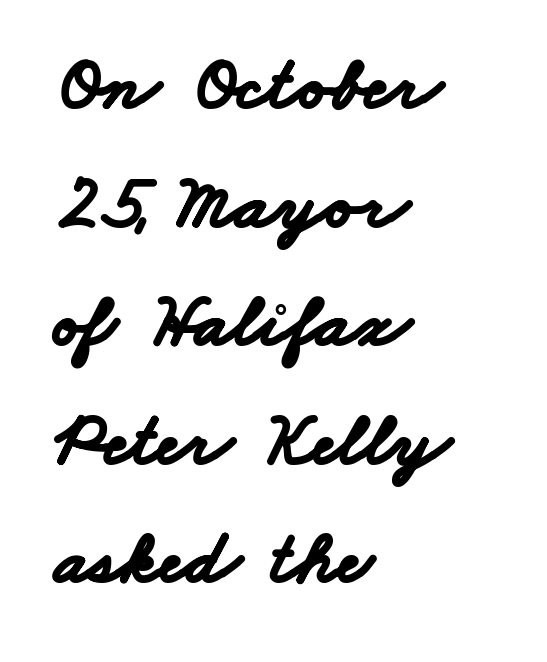
The image shows 76 px bold, wide sans-serif type; set left-aligned, normal line spacing (1.56x), normal letter spacing, not underlined; low stroke contrast and a small x-height.
